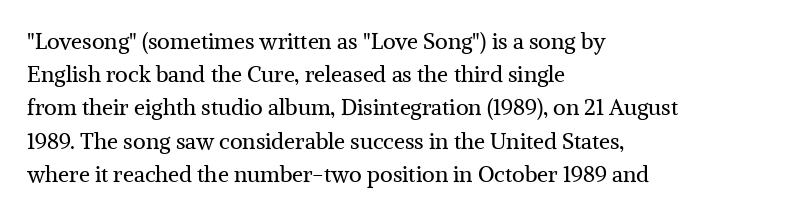
Q: Is the text bold? A: No.
Q: Is the text italic (slanted)? A: No, it is upright.
Q: Is the text underlined? A: No.
Q: How is the paragraph aligned? A: Left-aligned.
Q: Is the spacing between letters normal or unusually wide? A: Normal.
Q: Is the spacing between lines tight, normal or loose? A: Normal.
